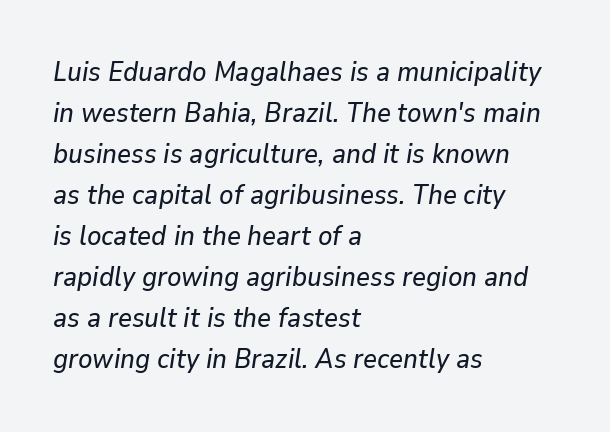
{"italic": "yes", "lean": "right", "slant_degrees": 9, "underline": "no", "align": "left", "line_spacing": "normal", "line_spacing_ratio": 1.52, "letter_spacing": "normal", "letter_spacing_em": 0.0, "glyph_px": 27}
